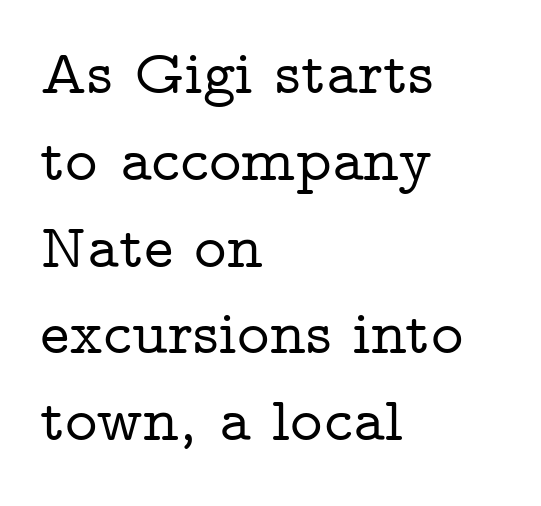
{"serif": "yes", "italic": "no", "width": "wide", "stroke_contrast": "low", "x_height": "medium", "monospaced": "no", "underline": "no", "align": "left", "line_spacing": "normal", "line_spacing_ratio": 1.4, "letter_spacing": "normal", "letter_spacing_em": 0.0, "glyph_px": 62}
